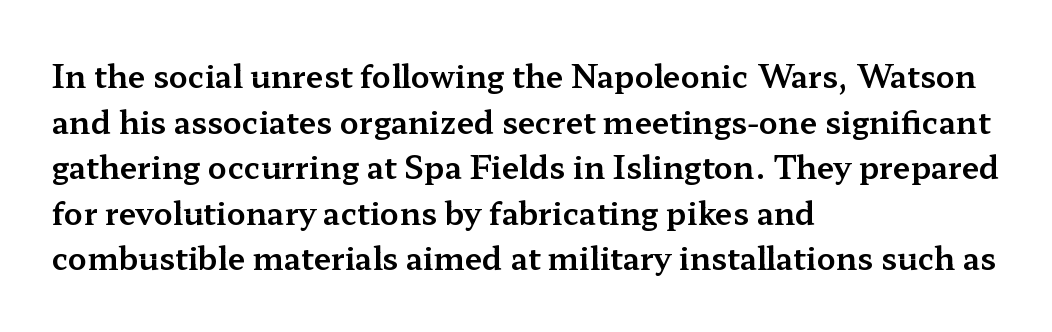
{"serif": "yes", "italic": "no", "width": "wide", "stroke_contrast": "medium", "x_height": "medium", "monospaced": "no", "underline": "no", "align": "left", "line_spacing": "normal", "line_spacing_ratio": 1.47, "letter_spacing": "normal", "letter_spacing_em": 0.0, "glyph_px": 31}
